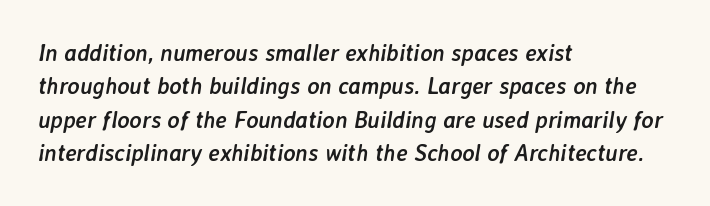
{"italic": "yes", "lean": "right", "slant_degrees": 7, "bold": "yes", "underline": "no", "align": "left", "line_spacing": "normal", "line_spacing_ratio": 1.45, "letter_spacing": "normal", "letter_spacing_em": 0.0, "glyph_px": 23}
